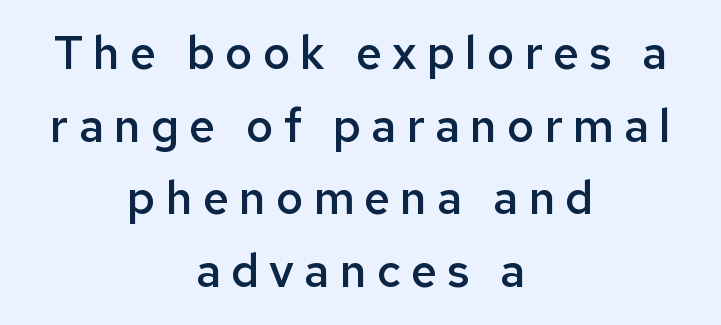
The image shows 46 px semibold sans-serif type, upright; set centered, normal line spacing (1.58x), unusually wide letter spacing (+0.22 em), not underlined; low stroke contrast and a medium x-height.
